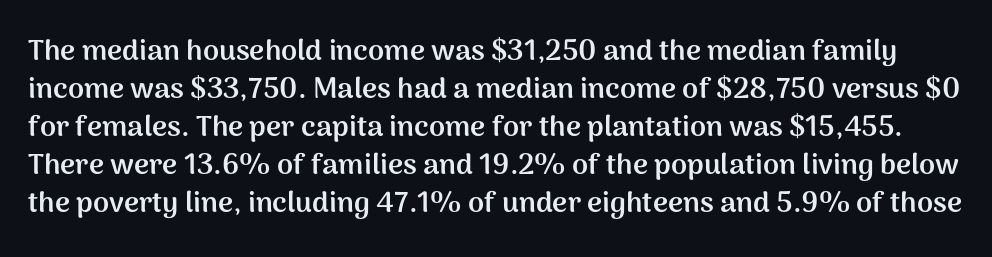
{"serif": "no", "italic": "no", "bold": "yes", "weight": "semibold", "width": "normal", "stroke_contrast": "medium", "x_height": "medium", "monospaced": "no", "underline": "no", "line_spacing": "normal", "line_spacing_ratio": 1.31, "letter_spacing": "normal", "letter_spacing_em": 0.0, "glyph_px": 29}
